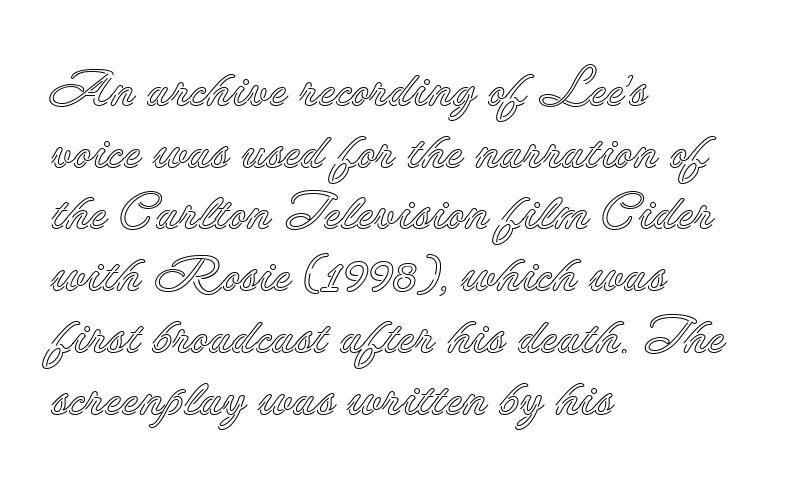
{"width": "normal", "x_height": "small", "monospaced": "no", "underline": "no", "align": "left", "line_spacing_ratio": 1.21, "letter_spacing": "normal", "letter_spacing_em": 0.0, "glyph_px": 51}
